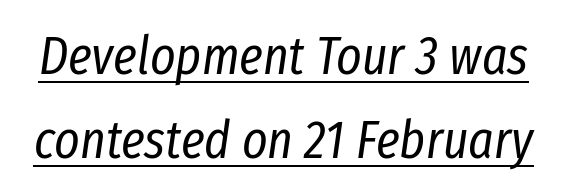
Q: Is the text bold? A: No.
Q: Is the text italic (slanted)? A: Yes, it leans right by about 8 degrees.
Q: Is the text underlined? A: Yes.
Q: Is the spacing between letters normal or unusually wide? A: Normal.
Q: Is the spacing between lines tight, normal or loose? A: Normal.
Q: Width (condensed, normal, or wide)? A: Condensed.
Q: Stroke contrast? A: Low.
Q: x-height? A: Medium.
Q: Monospaced? A: No.
